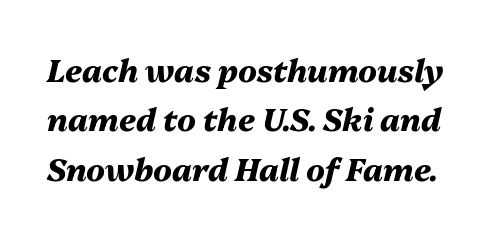
This sample keeps an unexceptional amount of space between lines. Here the glyphs are tracked normally, forming tight word shapes. In terms of weight, the rendering is a true, heavy bold. Check the space under the baseline: it is left empty. These lines are rendered in a variable-pitch font. Notice how the stems are inclined rather than vertical — that's the hallmark of italics.
